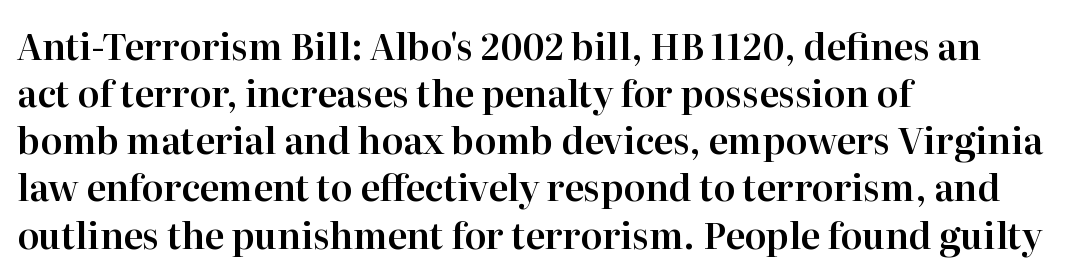
{"serif": "yes", "italic": "no", "width": "normal", "stroke_contrast": "high", "x_height": "medium", "monospaced": "no", "underline": "no", "align": "left", "line_spacing": "normal", "line_spacing_ratio": 1.31, "letter_spacing": "normal", "letter_spacing_em": 0.0, "glyph_px": 36}
